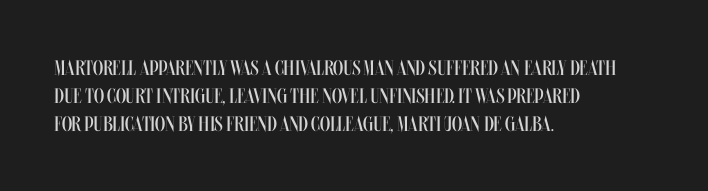
Visually the block forms a straight wall on the left and a jagged coastline on the right. Style check: upright. Bold? No — there's no thickening of the strokes. Notice how descenders clear the ascenders below comfortably — that's standard leading. Each word holds together tightly as a unit, with standard inter-letter gaps.
